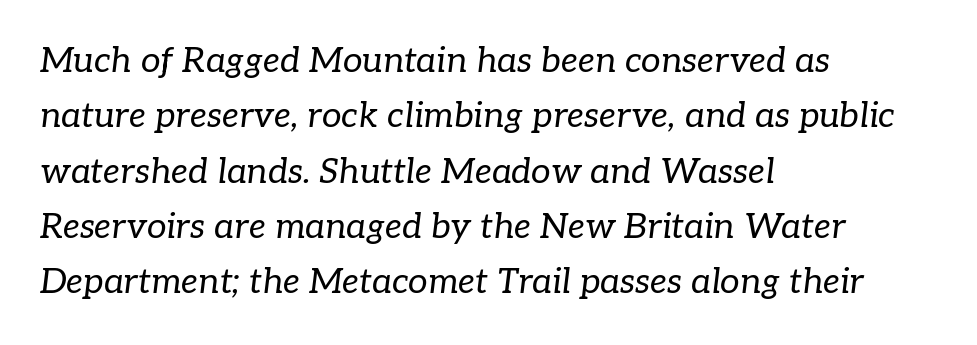
The image shows 35 px regular-weight serif type, italic (leaning right); set left-aligned, normal line spacing (1.58x), normal letter spacing, not underlined; low stroke contrast and a medium x-height.
